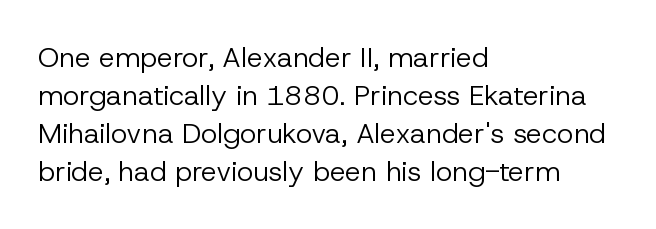
The face used here is rendered with its standard letterfit. Every character sits straight up, as roman type does. Baseline-to-baseline distance is the conventional proportion of letter height. These glyphs show unthickened strokes, regular width or finer. This is sans-serif lettering, the kind often seen on screens and signage. Check the space under the baseline: it is left empty.
